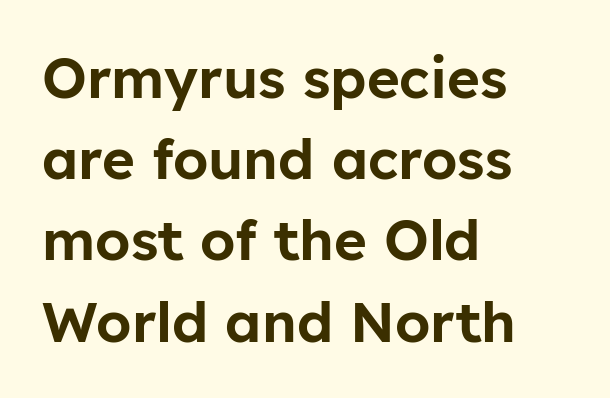
The image shows 56 px sans-serif type, upright; set left-aligned, normal line spacing (1.45x), normal letter spacing, not underlined; low stroke contrast and a medium x-height.
